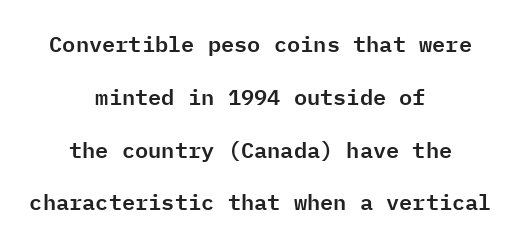
The image shows 22 px text type, upright; set centered, loose line spacing (2.4x), normal letter spacing, not underlined.
